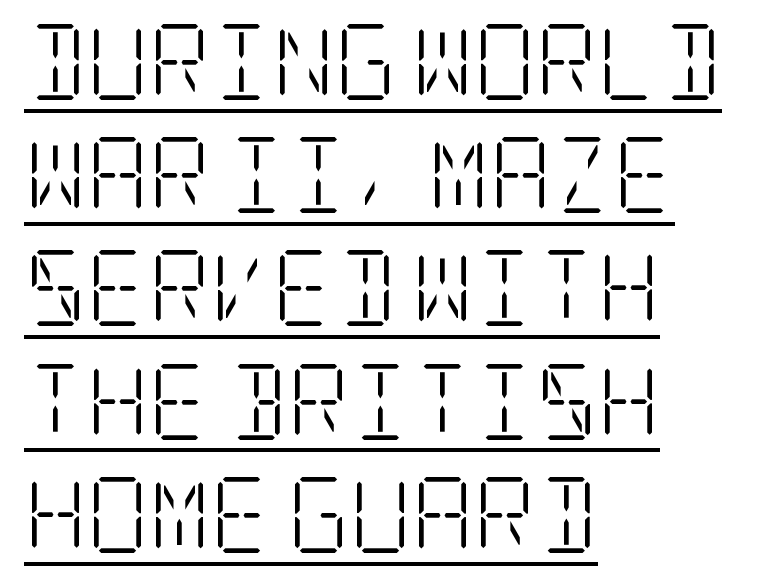
The image shows 76 px light, condensed serif type, upright; set left-aligned, normal line spacing (1.49x), normal letter spacing, underlined; low stroke contrast and a large x-height.
